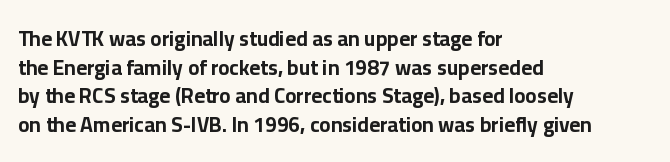
Notice how descenders clear the ascenders below comfortably — that's standard leading. Clear beneath every line of the passage. These lines are set flush left with a ragged right edge. The type sits square on the baseline with zero lean. Each word holds together tightly as a unit, with standard inter-letter gaps.
